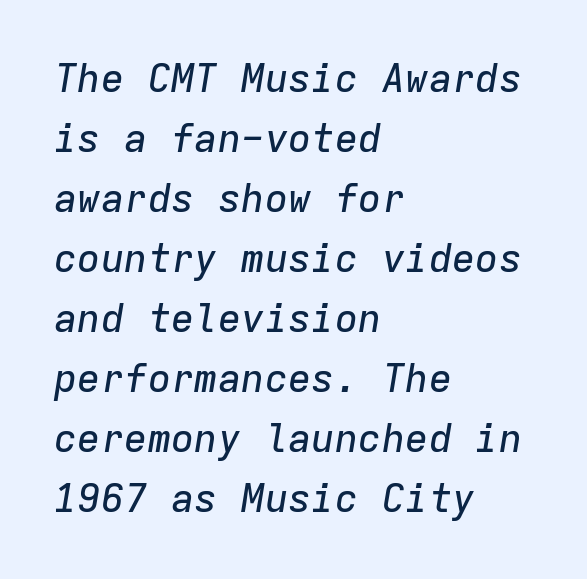
Q: Is the text italic (slanted)? A: Yes, it leans right by about 9 degrees.
Q: Is the text underlined? A: No.
Q: How is the paragraph aligned? A: Left-aligned.
Q: Is the spacing between letters normal or unusually wide? A: Normal.
Q: Is the spacing between lines tight, normal or loose? A: Normal.
Q: Width (condensed, normal, or wide)? A: Normal.
Q: Stroke contrast? A: Low.
Q: x-height? A: Medium.
Q: Monospaced? A: Yes.
